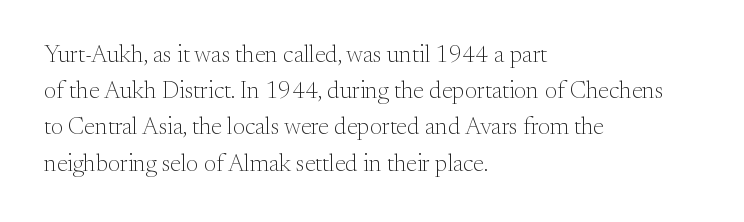
Default kerning and tracking; the words read as compact shapes. Tall strokes in this sample are plumb rather than angled. This rendering uses left alignment, leaving the right contour irregular. Students, observe: this is what conventionally led text looks like. Each stroke keeps to a modest, everyday thickness or less. Honestly, there is no underline to notice here at all.
